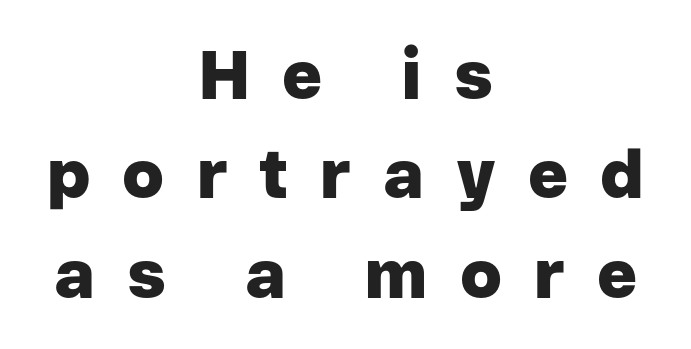
Check where the strokes stop: nothing finishes them off — pure sans. What weight is shown? A full bold with thick strokes. Proportional: the letters do not fall into vertical columns. These lines were composed using upright roman letters.
